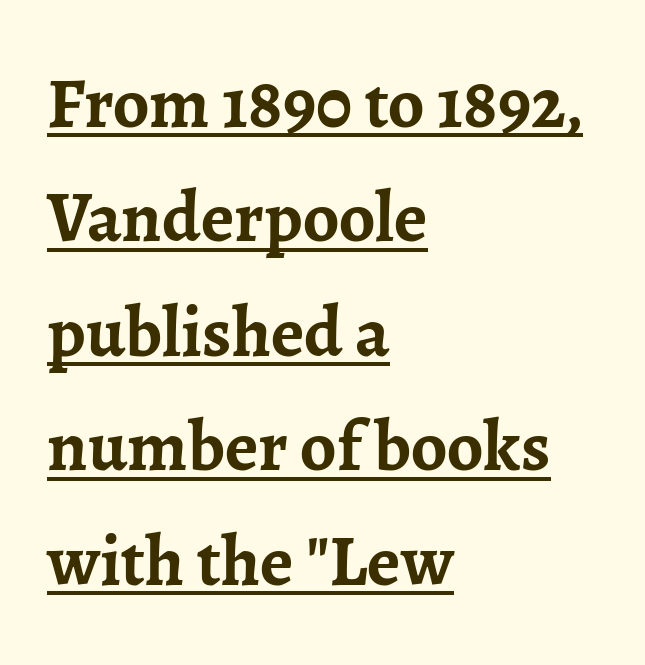
The image shows 72 px semibold serif type, upright; set left-aligned, normal line spacing (1.59x), normal letter spacing, underlined; low stroke contrast and a medium x-height.
